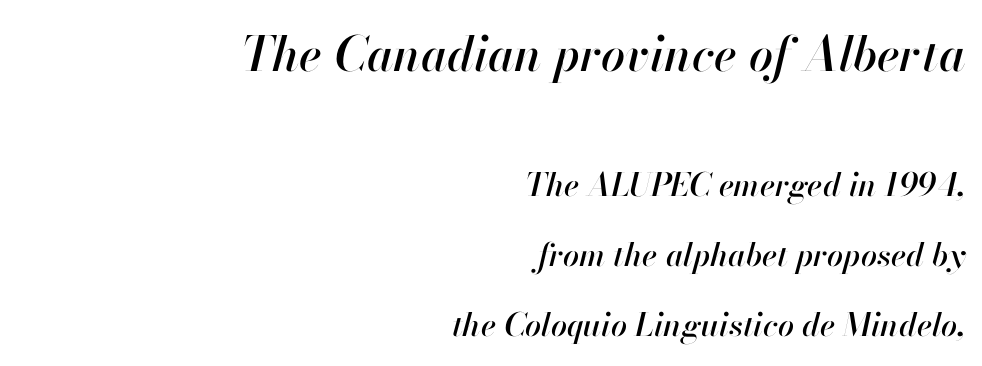
Q: Is the text italic (slanted)? A: Yes, it leans right by about 13 degrees.
Q: Is the text underlined? A: No.
Q: How is the paragraph aligned? A: Right-aligned.
Q: Is the spacing between letters normal or unusually wide? A: Normal.
Q: Is the spacing between lines tight, normal or loose? A: Loose.
Q: Which block of text is set in a larger size, the first (top) or the second (bottom)? A: The first (top) one.
Q: Width (condensed, normal, or wide)? A: Normal.
Q: Stroke contrast? A: High.
Q: x-height? A: Small.
Q: Monospaced? A: No.
